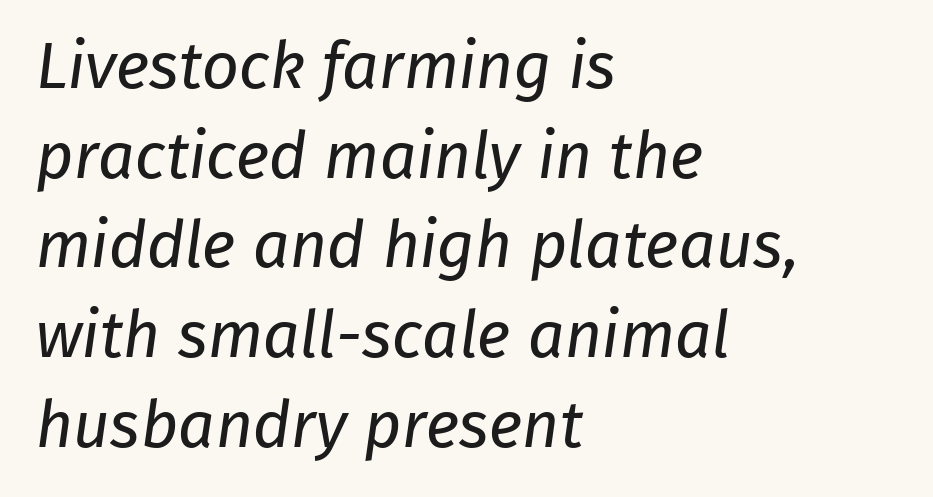
Compared with a typical body face, this is equally light or lighter still. These lines are composed in type without serifs. This sample uses plain, unmodified letter spacing. Which margin do the lines hug? The left one — the right edge is uneven. Regular leading. The rendering uses natural spacing where letterforms have individual widths.
